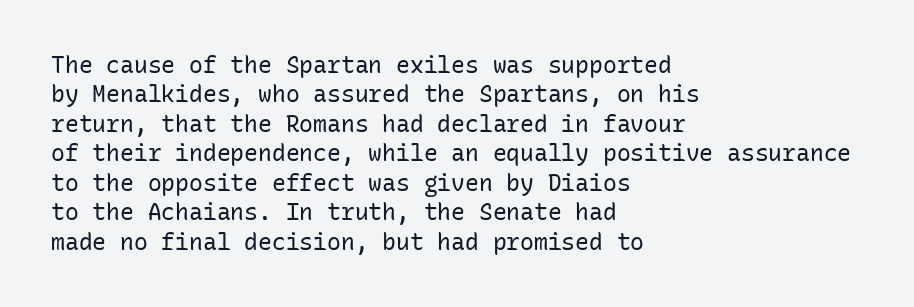
The image shows 23 px text type, upright; set left-aligned, normal line spacing (1.28x), normal letter spacing, not underlined.
